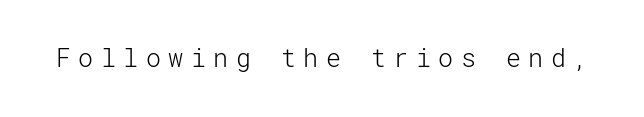
The image shows 25 px text type, upright; set unusually wide letter spacing (+0.3 em), not underlined.
